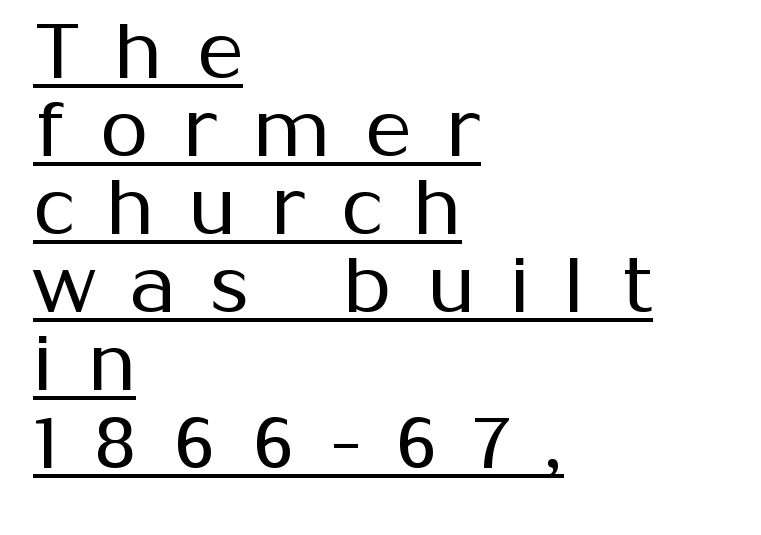
You can tell it's not italic because the verticals are truly vertical. Is there much room between lines? No — they nearly touch. Check the space under the baseline: a stroke is drawn there. The face used here is rendered with a markedly widened letterfit. Weight: regular or lighter.
